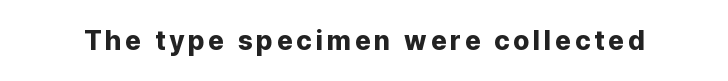
The lettering holds an erect, upright posture throughout. Check the space under the baseline: it is left empty. Does the weight exceed regular? Yes, all the way to bold.
